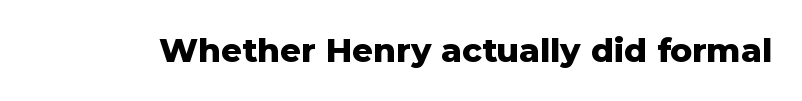
{"serif": "no", "italic": "no", "bold": "yes", "weight": "heavy", "width": "normal", "stroke_contrast": "low", "x_height": "medium", "monospaced": "no", "underline": "no", "letter_spacing": "normal", "letter_spacing_em": 0.0, "glyph_px": 33}
